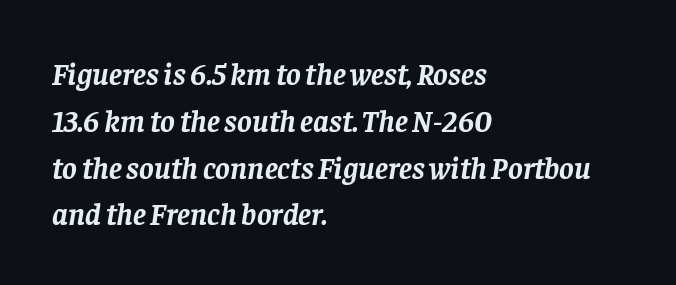
Each line starts at the same left margin while the right side varies. Descenders are the only things crossing below the line. Each word holds together tightly as a unit, with standard inter-letter gaps. The typesetting leans heavy: a genuine bold.
